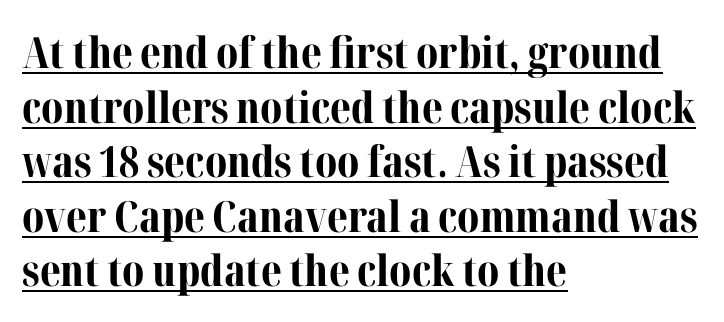
{"serif": "yes", "italic": "no", "bold": "yes", "weight": "bold", "width": "normal", "stroke_contrast": "medium", "x_height": "medium", "monospaced": "no", "underline": "yes", "align": "left", "line_spacing": "normal", "line_spacing_ratio": 1.27, "letter_spacing": "normal", "letter_spacing_em": 0.0, "glyph_px": 43}
